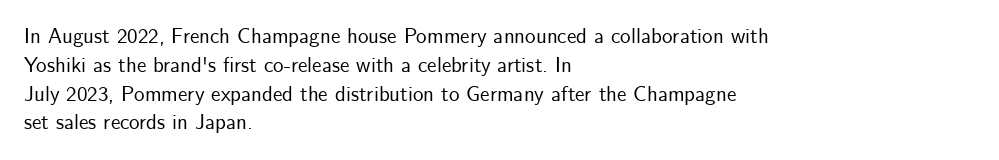
Q: Is the text italic (slanted)? A: No, it is upright.
Q: Is the text underlined? A: No.
Q: How is the paragraph aligned? A: Left-aligned.
Q: Is the spacing between letters normal or unusually wide? A: Normal.
Q: Is the spacing between lines tight, normal or loose? A: Normal.
